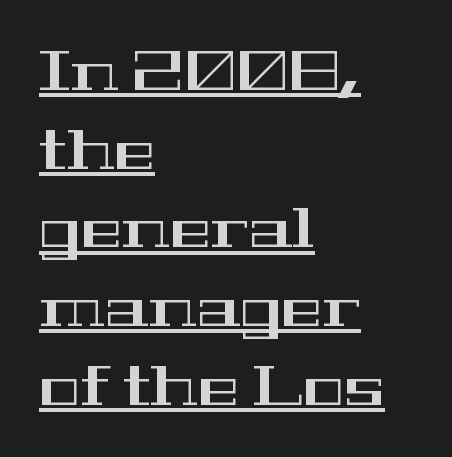
This sample carries an underscore along the baseline area. Notice how the stems are strictly vertical — no italics here. The space between consecutive lines is moderate. You could not count columns in this text — the font is proportionally spaced. Tracking value appears to be zero — textbook default spacing.
